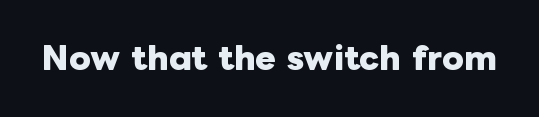
{"italic": "no", "bold": "yes", "weight": "heavy", "width": "normal", "stroke_contrast": "low", "x_height": "medium", "monospaced": "no", "underline": "no", "letter_spacing": "normal", "letter_spacing_em": 0.0, "glyph_px": 31}
